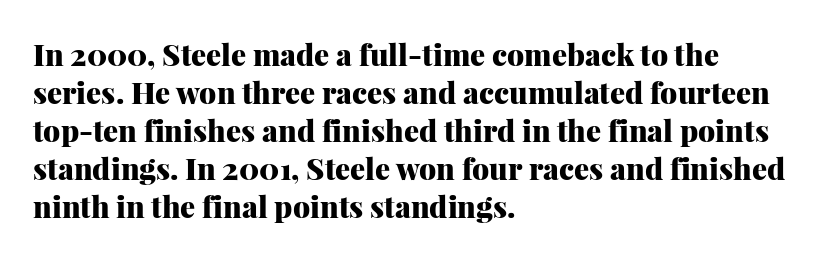
The typeface chosen for these lines features serifs. Each letter keeps its own natural width here, so spacing adapts to shape. Notice how the stems are strictly vertical — no italics here. The type is set solid horizontally, with unmodified tracking.
